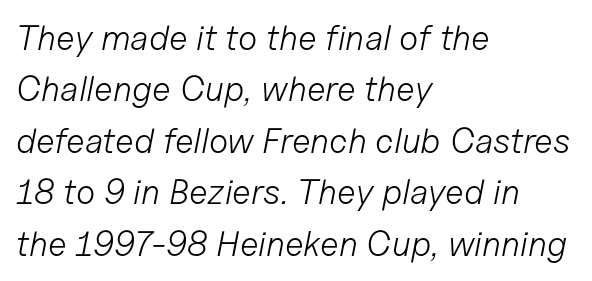
{"italic": "yes", "lean": "right", "slant_degrees": 11, "bold": "no", "weight": "light", "width": "normal", "stroke_contrast": "low", "x_height": "medium", "monospaced": "no", "underline": "no", "align": "left", "line_spacing": "normal", "line_spacing_ratio": 1.47, "letter_spacing": "normal", "letter_spacing_em": 0.0, "glyph_px": 35}
